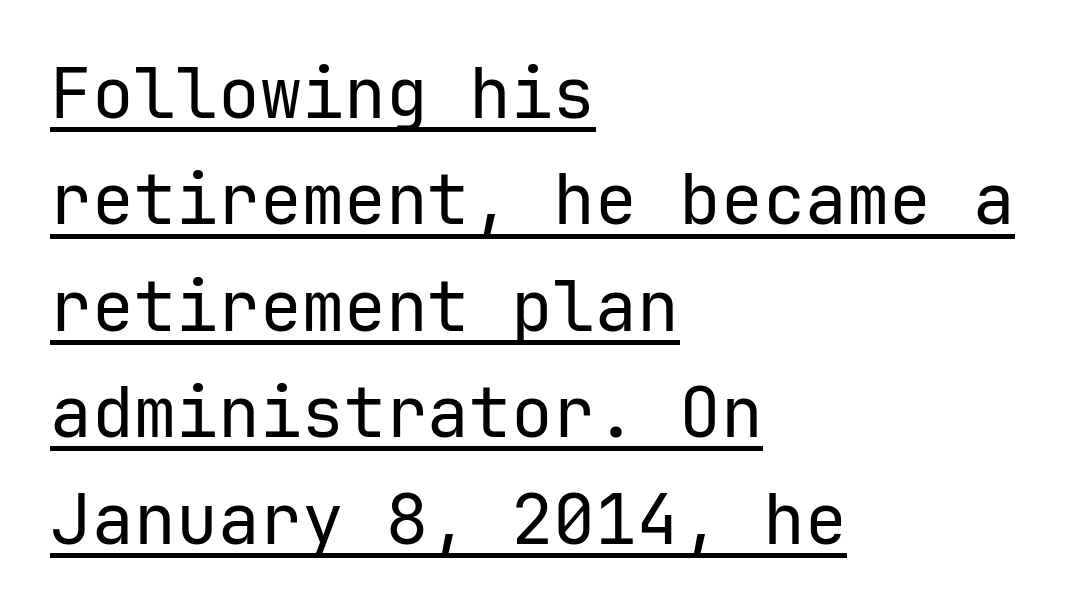
The image shows 70 px regular-weight sans-serif type, upright; set left-aligned, normal line spacing (1.52x), normal letter spacing, underlined; low stroke contrast and a medium x-height.
